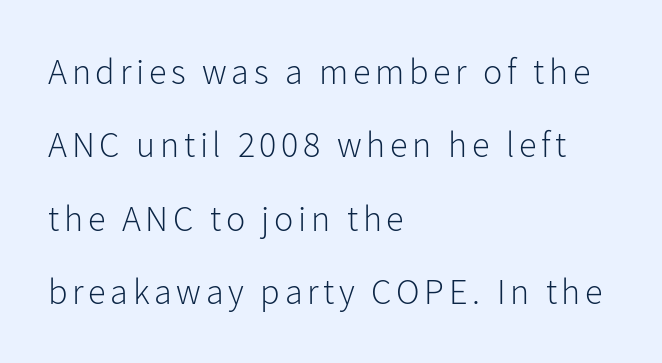
Q: Is the text bold? A: No.
Q: Is the text italic (slanted)? A: No, it is upright.
Q: Is the typeface a serif or a sans-serif typeface? A: Sans-serif.
Q: Is the text underlined? A: No.
Q: How is the paragraph aligned? A: Left-aligned.
Q: Is the spacing between lines tight, normal or loose? A: Loose.
Q: Width (condensed, normal, or wide)? A: Normal.
Q: Stroke contrast? A: Low.
Q: x-height? A: Medium.
Q: Monospaced? A: No.
